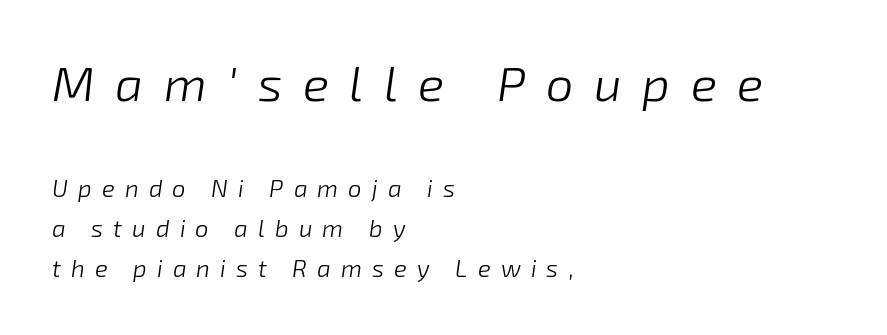
The image shows 49 px light type, italic (leaning right); set left-aligned, normal line spacing (1.67x), unusually wide letter spacing (+0.42 em), not underlined; the first (top) block is 2.04x larger; low stroke contrast and a medium x-height.
